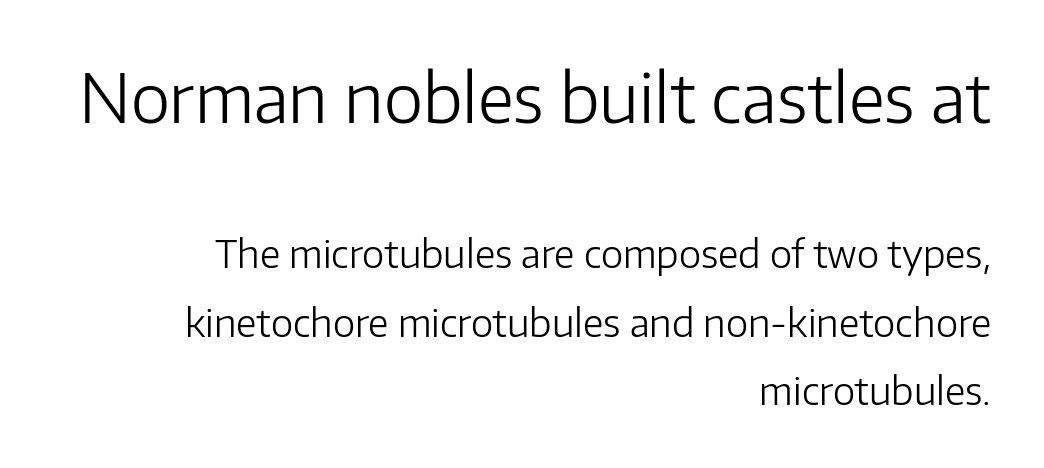
Words appear dense and cohesive because spacing is normal. Each letter keeps its own natural width here, so spacing adapts to shape. These lines are composed in type without serifs. Here the first block reads like a headline and the second like body copy. Clear beneath every line of the passage.
